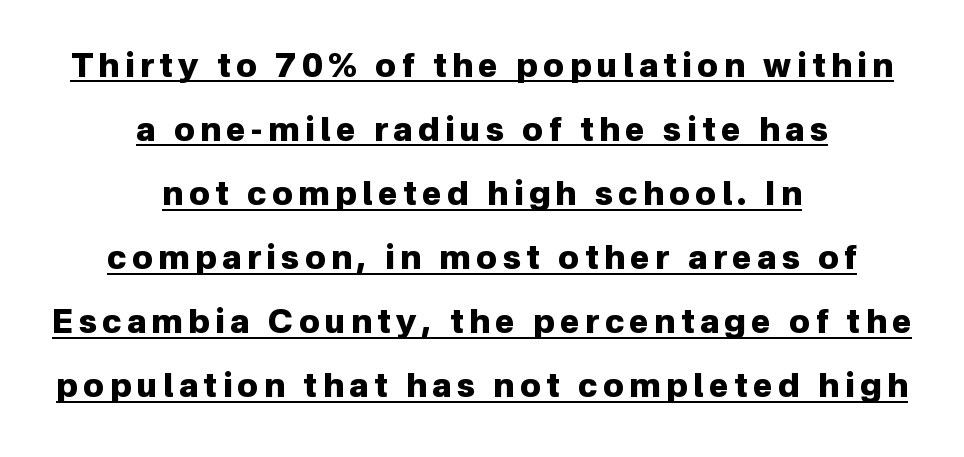
The typesetting leans heavy: a genuine bold. The lines in this sample share a center point and differ in where they start and stop. This sample has the flowing, uneven cadence of proportional lettering. Underlining? Definitely there. These lines stand farther apart than default settings would place them. Examine the stroke ends and you'll find no serifs.
